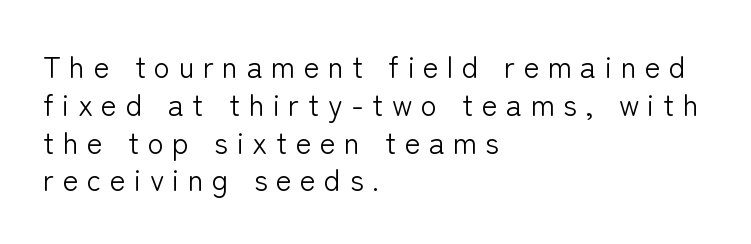
The image shows 30 px light sans-serif type, upright; set left-aligned, normal line spacing (1.26x), unusually wide letter spacing (+0.28 em), not underlined; low stroke contrast and a medium x-height.
